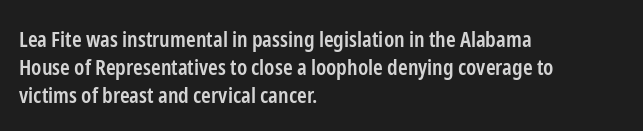
The image shows 22 px text type, upright; set left-aligned, normal line spacing (1.28x), normal letter spacing, not underlined.
